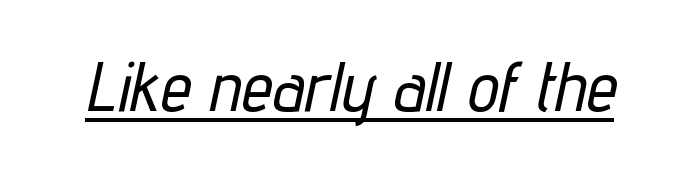
Q: Is the text italic (slanted)? A: Yes, it leans right by about 12 degrees.
Q: Is the text underlined? A: Yes.
Q: Is the spacing between letters normal or unusually wide? A: Normal.
Q: Width (condensed, normal, or wide)? A: Condensed.
Q: Stroke contrast? A: Low.
Q: x-height? A: Medium.
Q: Monospaced? A: No.
